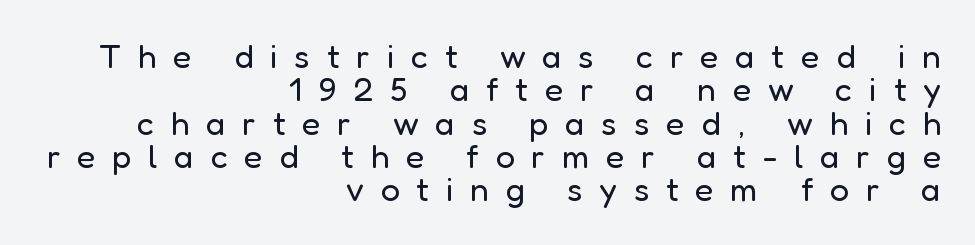
The image shows 34 px regular-weight sans-serif type, upright; set right-aligned, tight line spacing (0.98x), unusually wide letter spacing (+0.49 em), not underlined; low stroke contrast and a medium x-height.
